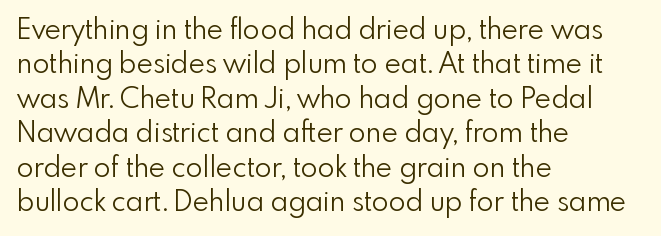
{"serif": "no", "italic": "no", "bold": "no", "weight": "light", "width": "normal", "stroke_contrast": "low", "x_height": "small", "monospaced": "no", "underline": "no", "align": "left", "line_spacing_ratio": 1.23, "letter_spacing": "normal", "letter_spacing_em": 0.0, "glyph_px": 28}
